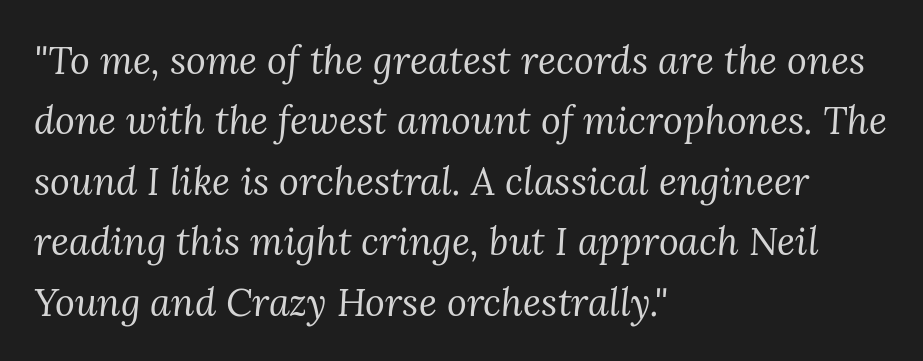
Characters are canted at an angle relative to the baseline's perpendicular. Is the letter spacing exaggerated? No — it looks like the ordinary default. Are there feet on the stems? There are — it's a serif. Regarding leading, the lines here are spaced in the standard way.
